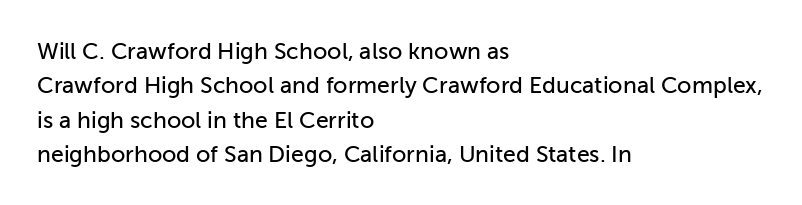
The image shows 23 px text type, upright; set left-aligned, normal line spacing (1.49x), normal letter spacing, not underlined.
